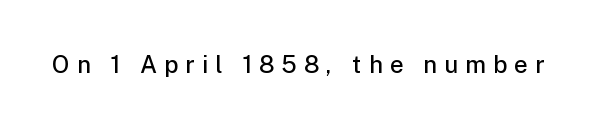
{"italic": "no", "bold": "semi", "underline": "no", "letter_spacing": "wide", "letter_spacing_em": 0.29, "glyph_px": 24}
